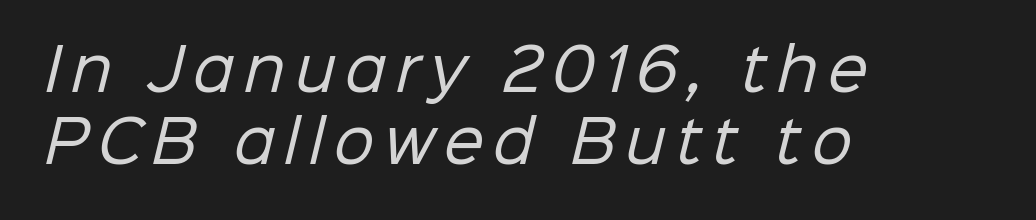
Q: Is the text bold? A: No.
Q: Is the typeface a serif or a sans-serif typeface? A: Sans-serif.
Q: Is the text underlined? A: No.
Q: How is the paragraph aligned? A: Left-aligned.
Q: Is the spacing between lines tight, normal or loose? A: Normal.
Q: Width (condensed, normal, or wide)? A: Normal.
Q: Stroke contrast? A: Low.
Q: x-height? A: Medium.
Q: Monospaced? A: No.
